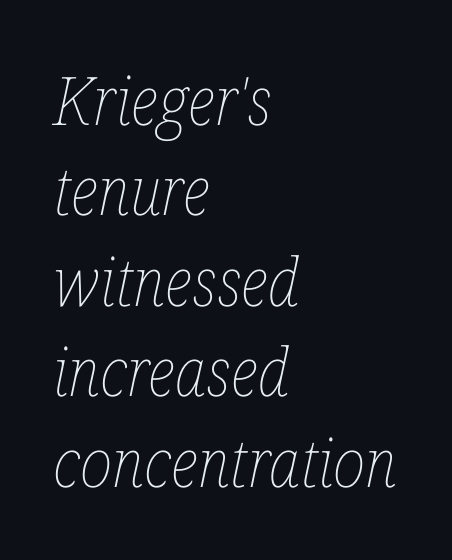
{"italic": "yes", "lean": "right", "slant_degrees": 12, "bold": "no", "weight": "thin", "width": "condensed", "stroke_contrast": "low", "x_height": "medium", "monospaced": "no", "underline": "no", "align": "left", "line_spacing": "normal", "line_spacing_ratio": 1.35, "letter_spacing": "normal", "letter_spacing_em": 0.0, "glyph_px": 67}
